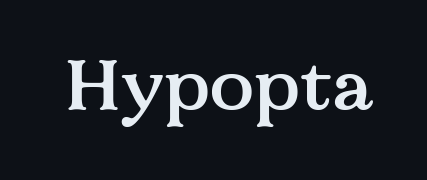
The image shows 73 px semibold serif type, upright; set normal letter spacing, not underlined; medium stroke contrast and a medium x-height.
